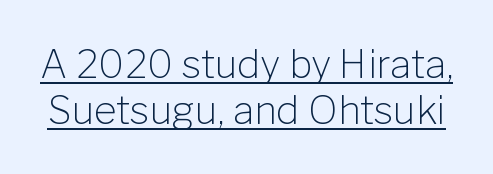
The image shows 39 px light sans-serif type, upright; set line spacing 1.17x, normal letter spacing, underlined; low stroke contrast and a medium x-height.
